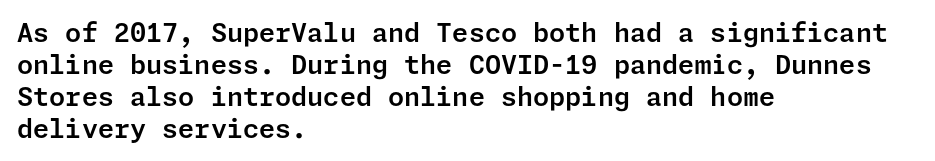
Standard letterfit; no display-style spreading of the glyphs. The string is rendered with underlining switched off. Compared with a centered layout, this one pins lines to the left instead. Vertical strokes here are truly vertical.
